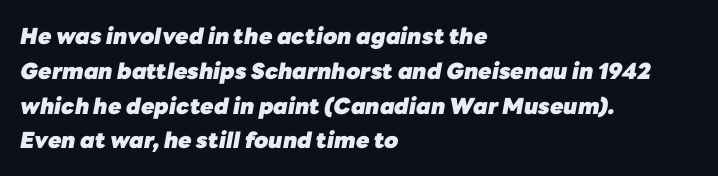
{"italic": "yes", "lean": "right", "slant_degrees": 10, "bold": "yes", "underline": "no", "align": "left", "line_spacing": "normal", "line_spacing_ratio": 1.58, "letter_spacing": "normal", "letter_spacing_em": 0.0, "glyph_px": 22}
